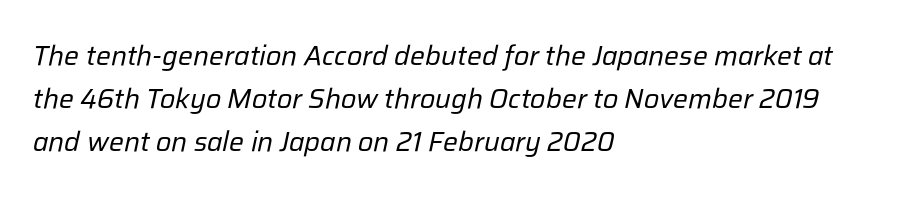
Q: Is the text bold? A: No.
Q: Is the text italic (slanted)? A: Yes, it leans right by about 12 degrees.
Q: Is the text underlined? A: No.
Q: How is the paragraph aligned? A: Left-aligned.
Q: Is the spacing between letters normal or unusually wide? A: Normal.
Q: Is the spacing between lines tight, normal or loose? A: Normal.
Q: Width (condensed, normal, or wide)? A: Normal.
Q: Stroke contrast? A: Low.
Q: x-height? A: Medium.
Q: Monospaced? A: No.
